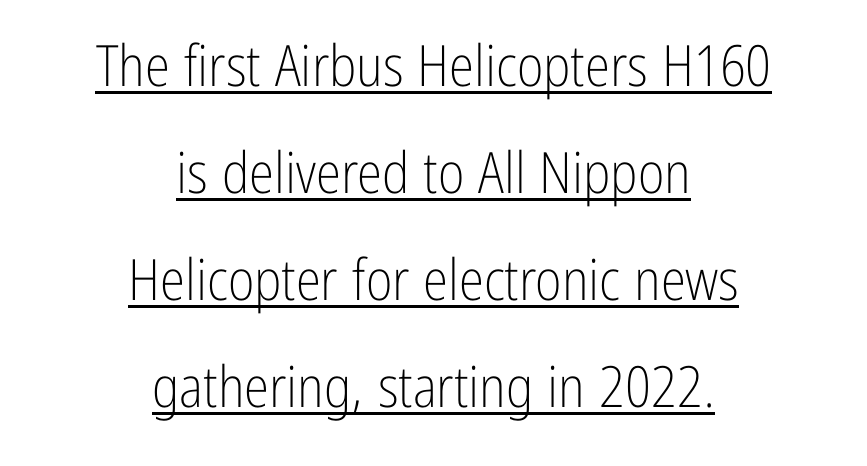
Q: Is the text bold? A: No.
Q: Is the text italic (slanted)? A: No, it is upright.
Q: Is the typeface a serif or a sans-serif typeface? A: Sans-serif.
Q: Is the text underlined? A: Yes.
Q: How is the paragraph aligned? A: Centered.
Q: Is the spacing between letters normal or unusually wide? A: Normal.
Q: Width (condensed, normal, or wide)? A: Condensed.
Q: Stroke contrast? A: Low.
Q: x-height? A: Medium.
Q: Monospaced? A: No.
